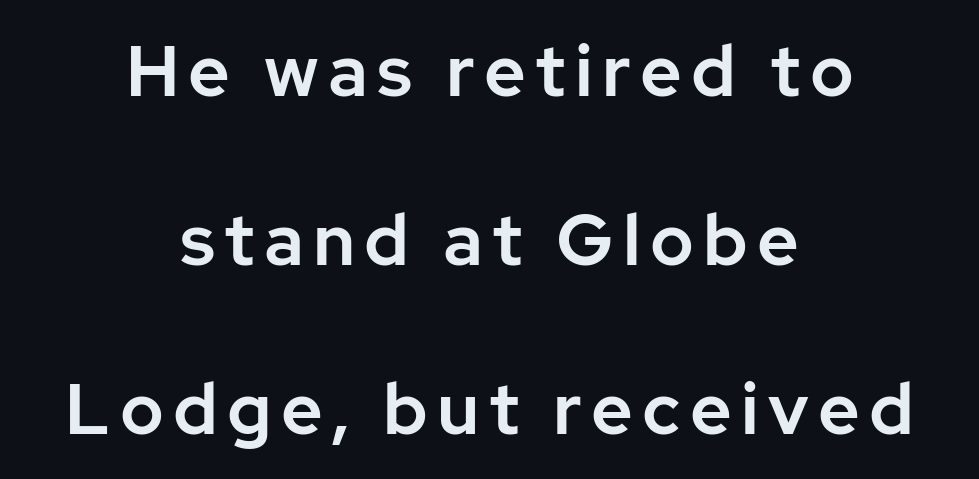
The image shows 72 px sans-serif type, upright; set centered, loose line spacing (2.35x), not underlined; low stroke contrast and a medium x-height.
